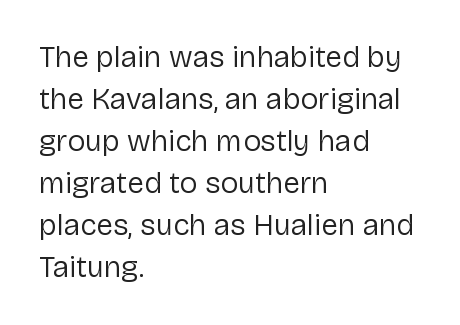
The image shows 30 px regular-weight sans-serif type, upright; set left-aligned, normal line spacing (1.4x), normal letter spacing, not underlined; low stroke contrast and a medium x-height.
